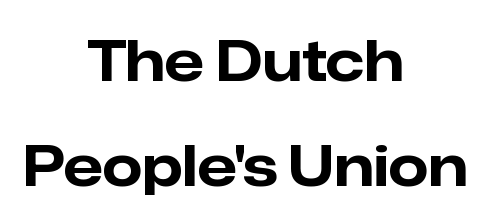
The image shows 57 px bold sans-serif type, upright; set centered, line spacing 1.85x, normal letter spacing, not underlined; low stroke contrast and a medium x-height.
